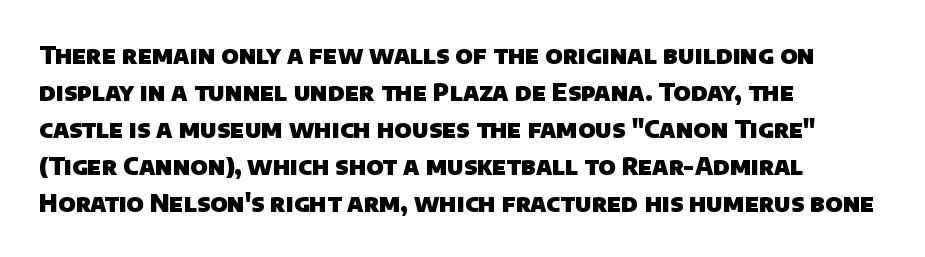
The image shows 24 px bold type; set left-aligned, normal line spacing (1.54x), normal letter spacing, not underlined.
